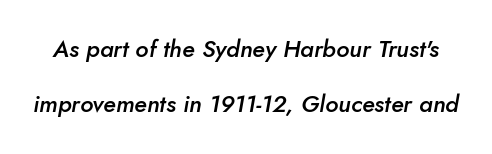
The image shows 24 px text type, italic (leaning right); set loose line spacing (2.31x), normal letter spacing, not underlined.
